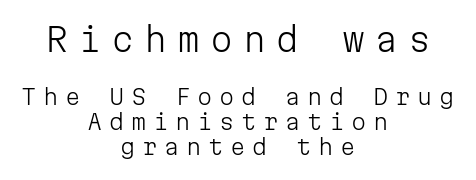
{"serif": "no", "italic": "no", "bold": "no", "weight": "light", "width": "normal", "stroke_contrast": "low", "x_height": "medium", "monospaced": "yes", "underline": "no", "align": "center", "line_spacing": "tight", "line_spacing_ratio": 1.14, "letter_spacing": "wide", "letter_spacing_em": 0.3, "larger_block": "first", "size_ratio": 1.5, "glyph_px": 33}
